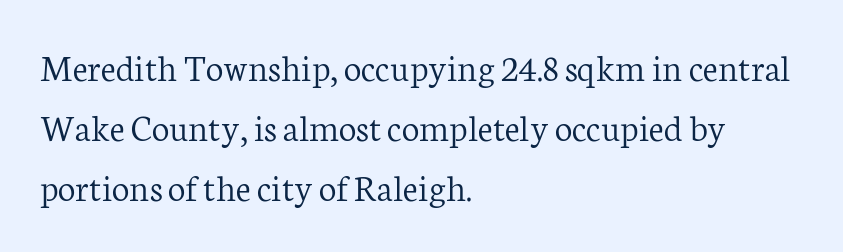
Q: Is the text bold? A: No.
Q: Is the text italic (slanted)? A: No, it is upright.
Q: Is the typeface a serif or a sans-serif typeface? A: Serif.
Q: Is the text underlined? A: No.
Q: How is the paragraph aligned? A: Left-aligned.
Q: Is the spacing between letters normal or unusually wide? A: Normal.
Q: Is the spacing between lines tight, normal or loose? A: Normal.
Q: Width (condensed, normal, or wide)? A: Normal.
Q: Stroke contrast? A: Low.
Q: x-height? A: Medium.
Q: Monospaced? A: No.
